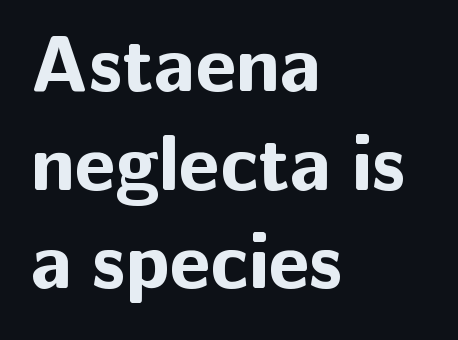
In terms of posture, this sample is upright. The passage shown stacks its lines at a standard gap. Plenty of ink on the page — the face is bold. All the whitespace from short lines collects on the right.
